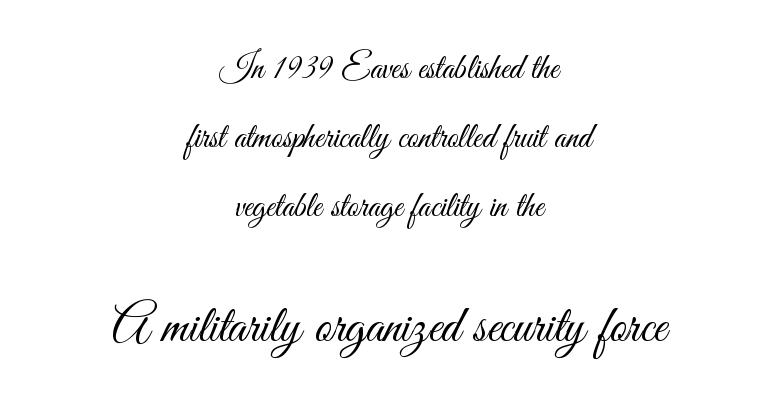
The image shows 52 px light, condensed sans-serif type; set centered, loose line spacing (1.97x), normal letter spacing, not underlined; the second (bottom) block is 1.49x larger; medium stroke contrast and a small x-height.
